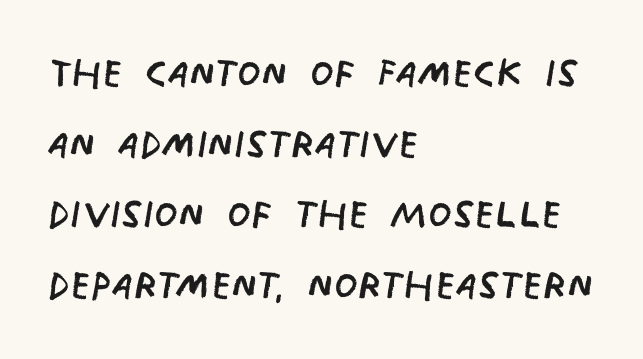
Q: Is the text bold? A: No.
Q: Is the typeface a serif or a sans-serif typeface? A: Sans-serif.
Q: Is the text underlined? A: No.
Q: How is the paragraph aligned? A: Left-aligned.
Q: Is the spacing between letters normal or unusually wide? A: Normal.
Q: Is the spacing between lines tight, normal or loose? A: Normal.
Q: Width (condensed, normal, or wide)? A: Condensed.
Q: Stroke contrast? A: Low.
Q: x-height? A: Large.
Q: Monospaced? A: No.
